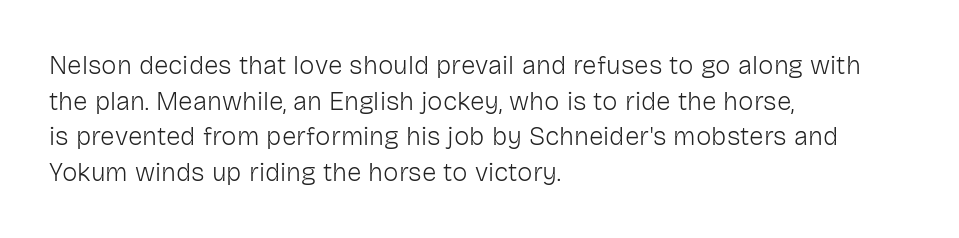
The image shows 26 px text type, upright; set left-aligned, normal line spacing (1.37x), normal letter spacing, not underlined.
